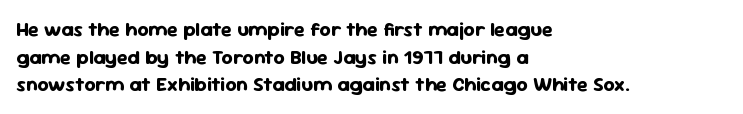
The image shows 20 px bold type, upright; set left-aligned, normal line spacing (1.38x), normal letter spacing, not underlined.
